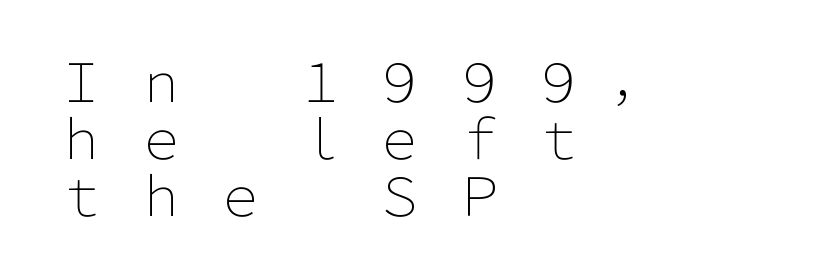
Q: Is the text bold? A: No.
Q: Is the text italic (slanted)? A: No, it is upright.
Q: Is the typeface a serif or a sans-serif typeface? A: Sans-serif.
Q: Is the text underlined? A: No.
Q: How is the paragraph aligned? A: Left-aligned.
Q: Is the spacing between letters normal or unusually wide? A: Unusually wide.
Q: Is the spacing between lines tight, normal or loose? A: Tight.
Q: Width (condensed, normal, or wide)? A: Normal.
Q: Stroke contrast? A: Low.
Q: x-height? A: Medium.
Q: Monospaced? A: No.
